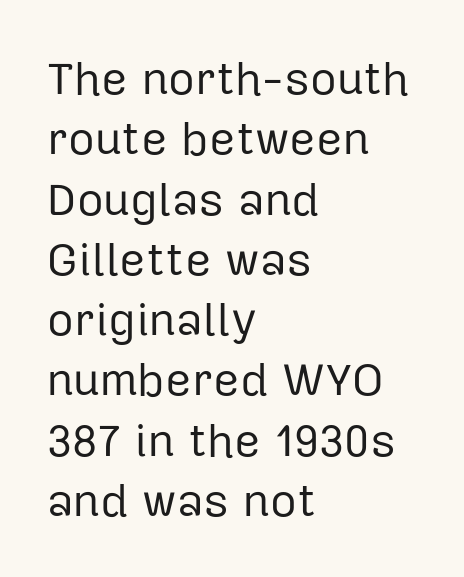
Only glyphs here, with clear space below each row. The lines in this sample share a left origin and differ only in where they stop. Designer's note — italics off, roman on. The rendering keeps characters at their native spacing. Think of a printed novel: that variable character pitch is what you see here. Notice how descenders clear the ascenders below comfortably — that's standard leading.
